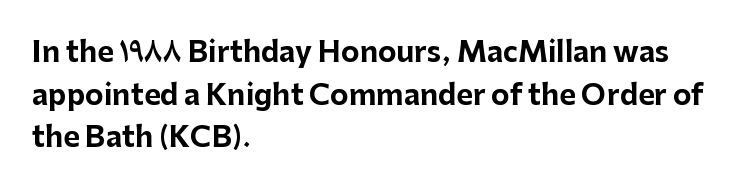
{"serif": "no", "italic": "no", "bold": "yes", "weight": "bold", "width": "normal", "stroke_contrast": "low", "x_height": "medium", "monospaced": "no", "underline": "no", "align": "left", "line_spacing": "normal", "line_spacing_ratio": 1.52, "letter_spacing": "normal", "letter_spacing_em": 0.0, "glyph_px": 28}
